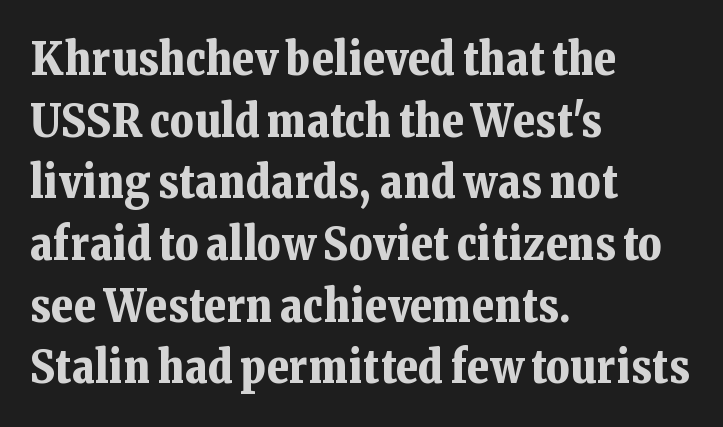
The image shows 45 px bold serif type, upright; set left-aligned, normal line spacing (1.37x), normal letter spacing, not underlined; low stroke contrast and a medium x-height.
